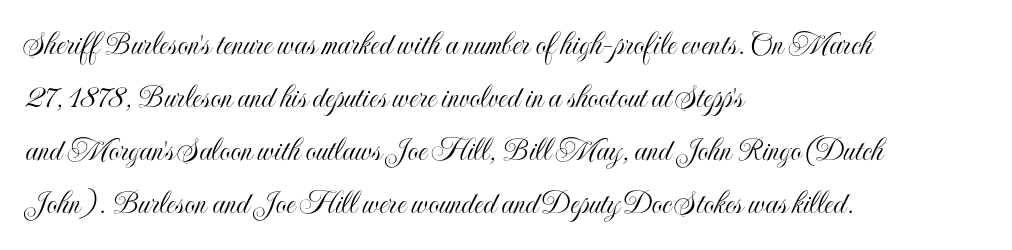
Q: Is the text italic (slanted)? A: Yes.
Q: Is the text underlined? A: No.
Q: How is the paragraph aligned? A: Left-aligned.
Q: Is the spacing between letters normal or unusually wide? A: Normal.
Q: Is the spacing between lines tight, normal or loose? A: Normal.
Q: Width (condensed, normal, or wide)? A: Condensed.
Q: x-height? A: Small.
Q: Monospaced? A: No.
